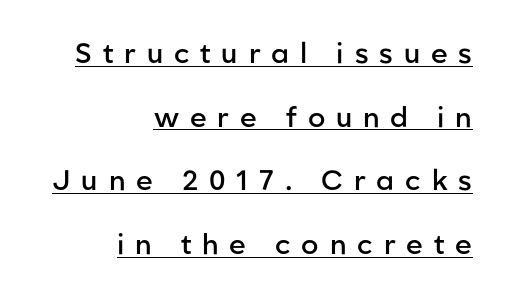
The image shows 28 px semibold sans-serif type, upright; set right-aligned, loose line spacing (2.27x), unusually wide letter spacing (+0.39 em), underlined; low stroke contrast and a medium x-height.
